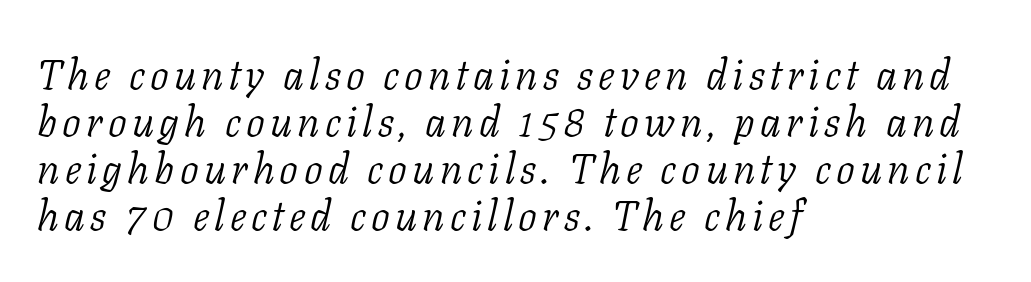
Casual observation: everything's shoved over to the left. Leading is clearly below the norm, producing a dense column. These lines are composed in type with serifs. Plain, unruled lines of type. You can tell it's italic because the verticals aren't actually vertical.
